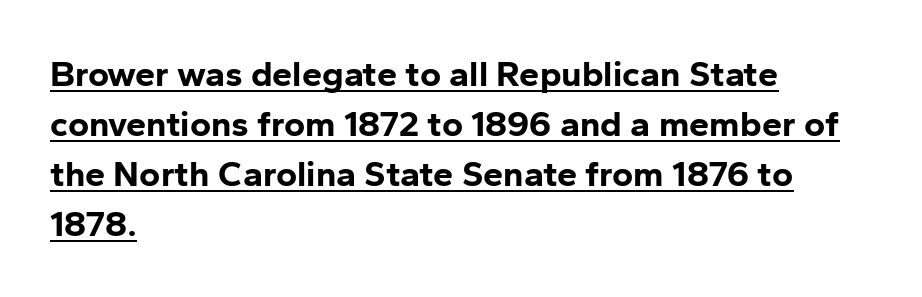
Grotesque or geometric, the face here clearly has no serifs. These characters rest on top of a visible drawn line. Evenly set lines give the paragraph a standard silhouette. In terms of letterspacing, this is plain default setting.
